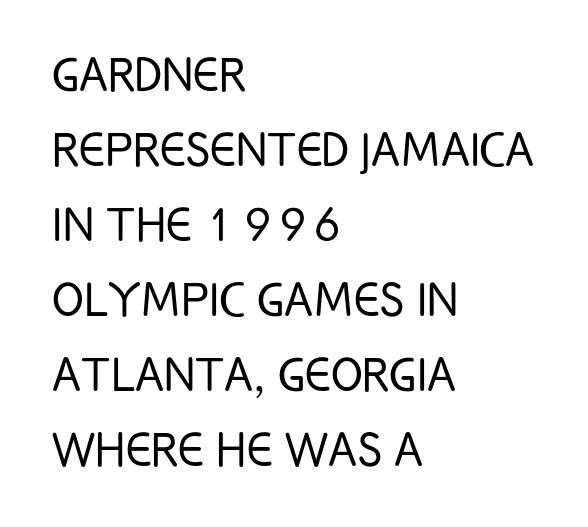
{"serif": "no", "italic": "no", "bold": "no", "weight": "light", "width": "condensed", "stroke_contrast": "low", "x_height": "large", "monospaced": "no", "underline": "no", "align": "left", "line_spacing": "normal", "line_spacing_ratio": 1.27, "letter_spacing": "normal", "letter_spacing_em": 0.0, "glyph_px": 59}
